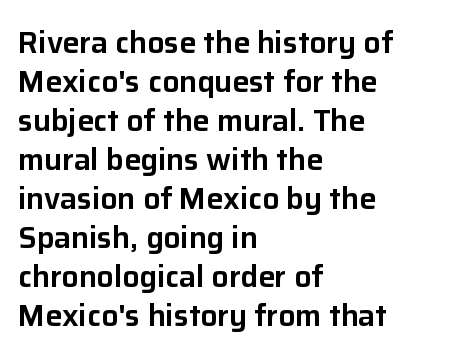
Line spacing here is normal. Words appear dense and cohesive because spacing is normal. Horizontal alignment here is leftward, the default for most running prose. Italic? Not at all — the glyphs are vertical. Classification — sans serif.
